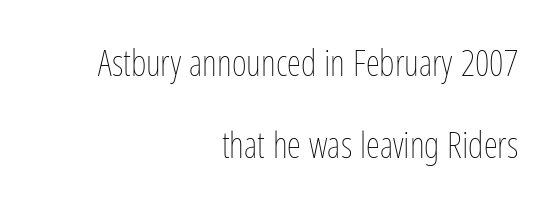
Q: Is the text bold? A: No.
Q: Is the text italic (slanted)? A: No, it is upright.
Q: Is the text underlined? A: No.
Q: How is the paragraph aligned? A: Right-aligned.
Q: Is the spacing between letters normal or unusually wide? A: Normal.
Q: Is the spacing between lines tight, normal or loose? A: Loose.
Q: Width (condensed, normal, or wide)? A: Condensed.
Q: Stroke contrast? A: Low.
Q: x-height? A: Medium.
Q: Monospaced? A: No.
